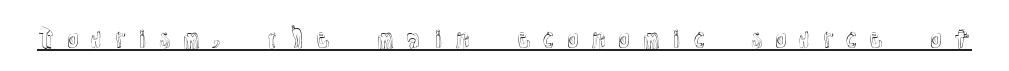
{"italic": "no", "underline": "yes", "letter_spacing": "wide", "letter_spacing_em": 0.37, "glyph_px": 25}
